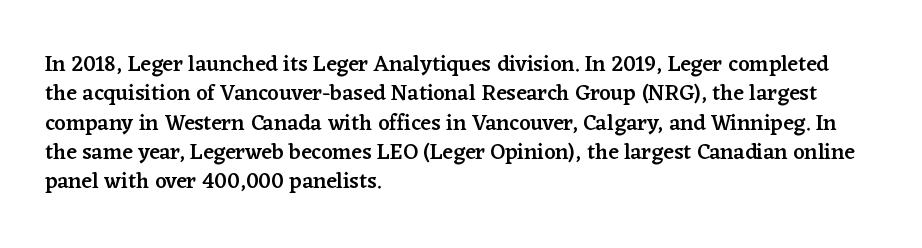
Q: Is the text bold? A: Semi-bold.
Q: Is the text italic (slanted)? A: No, it is upright.
Q: Is the text underlined? A: No.
Q: How is the paragraph aligned? A: Left-aligned.
Q: Is the spacing between letters normal or unusually wide? A: Normal.
Q: Is the spacing between lines tight, normal or loose? A: Normal.
